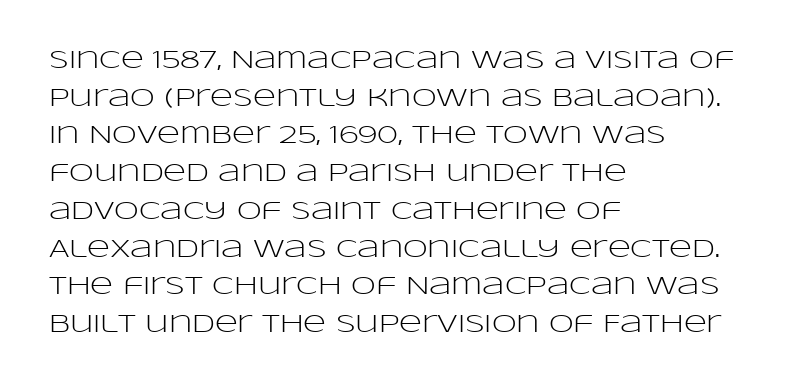
The face used here is rendered with its standard letterfit. Just letters on the line, the space beneath them empty. Caption: face not bold, strokes unweighted. Line spacing here is normal.
